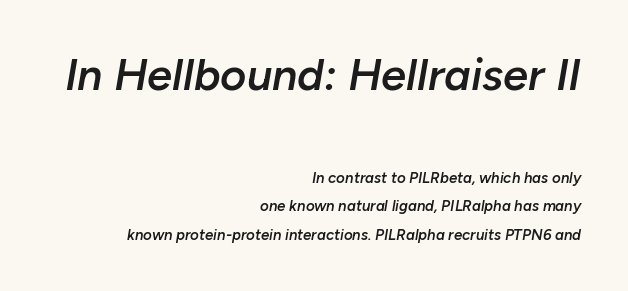
The image shows 45 px semibold type, italic (leaning right); set right-aligned, line spacing 1.89x, normal letter spacing, not underlined; the first (top) block is 3.0x larger; low stroke contrast and a medium x-height.
